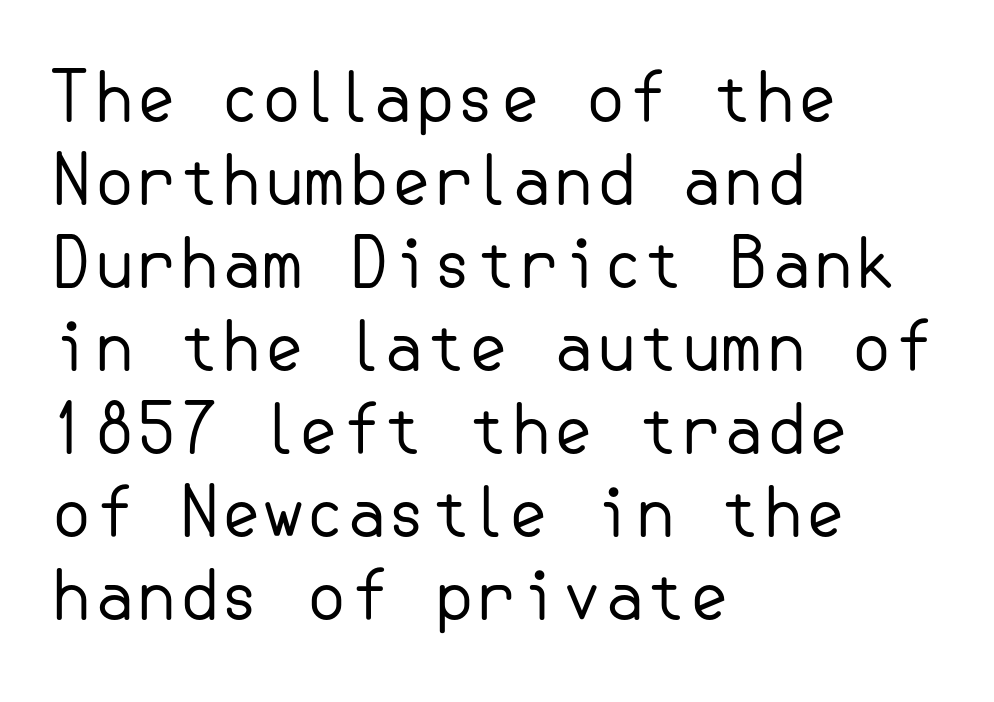
{"serif": "no", "italic": "no", "bold": "no", "weight": "regular", "width": "normal", "stroke_contrast": "low", "x_height": "small", "underline": "no", "align": "left", "line_spacing_ratio": 1.22, "letter_spacing": "normal", "letter_spacing_em": 0.0, "glyph_px": 68}
